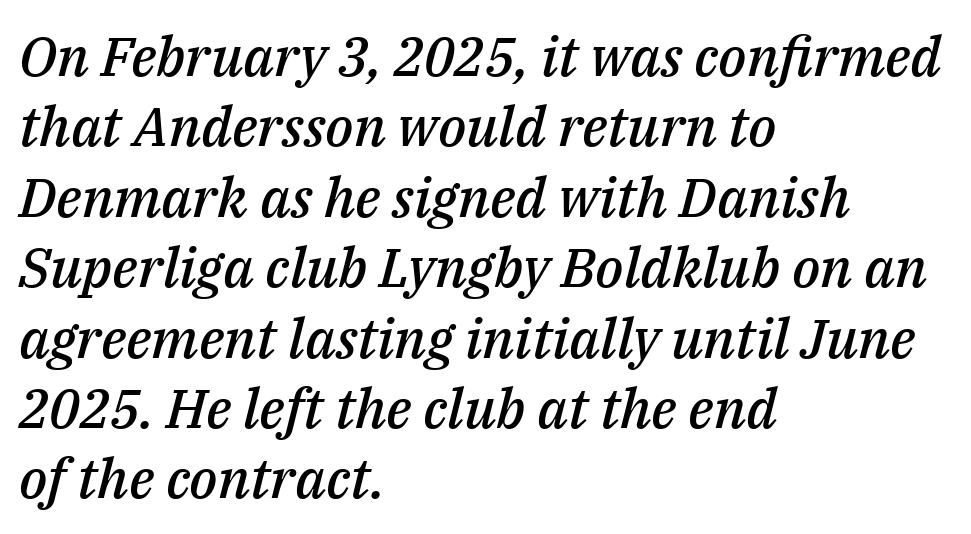
Q: Is the text bold? A: Semi-bold.
Q: Is the text italic (slanted)? A: Yes, it leans right by about 14 degrees.
Q: Is the text underlined? A: No.
Q: How is the paragraph aligned? A: Left-aligned.
Q: Is the spacing between letters normal or unusually wide? A: Normal.
Q: Is the spacing between lines tight, normal or loose? A: Normal.
Q: Width (condensed, normal, or wide)? A: Normal.
Q: Stroke contrast? A: Medium.
Q: x-height? A: Medium.
Q: Monospaced? A: No.
